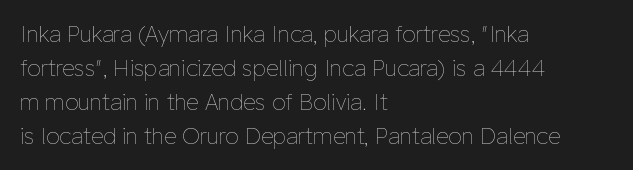
Q: Is the text bold? A: No.
Q: Is the text italic (slanted)? A: No, it is upright.
Q: Is the text underlined? A: No.
Q: How is the paragraph aligned? A: Left-aligned.
Q: Is the spacing between letters normal or unusually wide? A: Normal.
Q: Is the spacing between lines tight, normal or loose? A: Normal.
